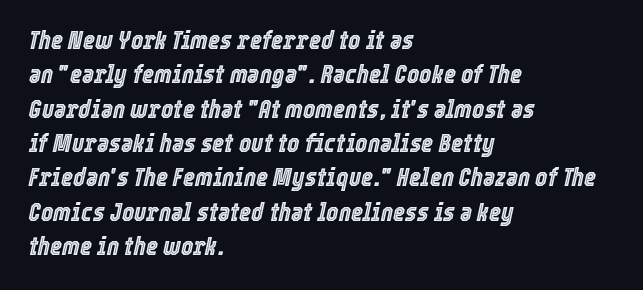
Q: Is the text italic (slanted)? A: Yes, it leans right by about 12 degrees.
Q: Is the text underlined? A: No.
Q: How is the paragraph aligned? A: Left-aligned.
Q: Is the spacing between letters normal or unusually wide? A: Normal.
Q: Is the spacing between lines tight, normal or loose? A: Normal.
